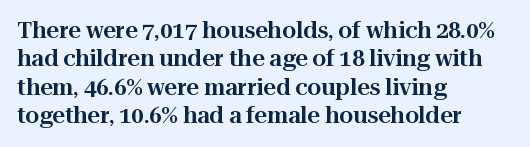
The image shows 22 px text type, upright; set left-aligned, normal line spacing (1.29x), normal letter spacing, not underlined.
